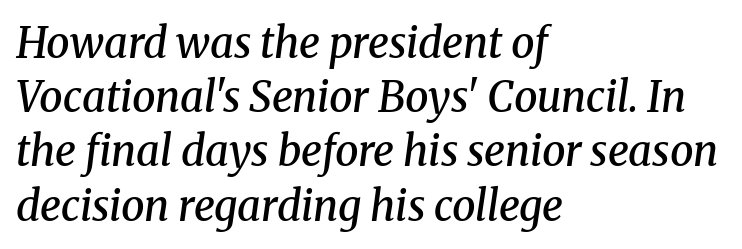
One-word summary of the alignment: left. The whole block is typeset with a tilt. The vertical gap from one line to the next is medium. Weight: semibold (demi). Tracking value appears to be zero — textbook default spacing. Varying glyph widths throughout — classic text-font behaviour.
